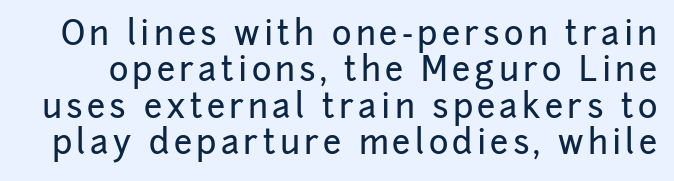
Q: Is the text italic (slanted)? A: No, it is upright.
Q: Is the typeface a serif or a sans-serif typeface? A: Sans-serif.
Q: Is the text underlined? A: No.
Q: Is the spacing between lines tight, normal or loose? A: Tight.
Q: Width (condensed, normal, or wide)? A: Normal.
Q: Stroke contrast? A: Low.
Q: x-height? A: Medium.
Q: Monospaced? A: No.
